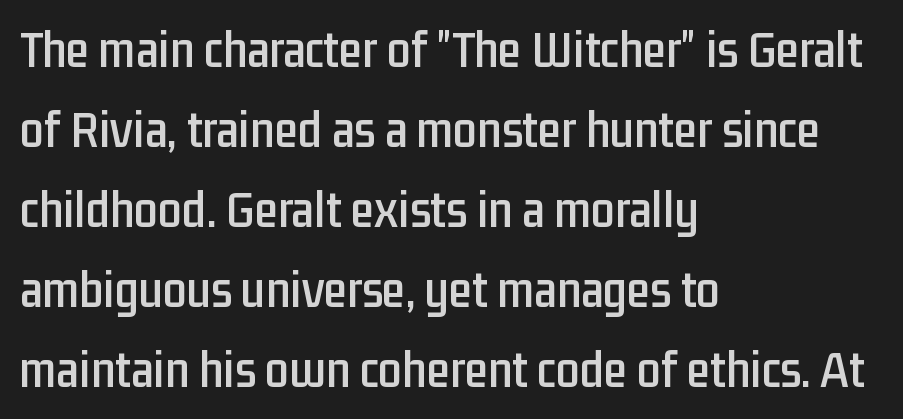
Q: Is the text italic (slanted)? A: No, it is upright.
Q: Is the typeface a serif or a sans-serif typeface? A: Sans-serif.
Q: Is the text underlined? A: No.
Q: How is the paragraph aligned? A: Left-aligned.
Q: Is the spacing between letters normal or unusually wide? A: Normal.
Q: Is the spacing between lines tight, normal or loose? A: Normal.
Q: Width (condensed, normal, or wide)? A: Condensed.
Q: Stroke contrast? A: Low.
Q: x-height? A: Medium.
Q: Monospaced? A: No.
